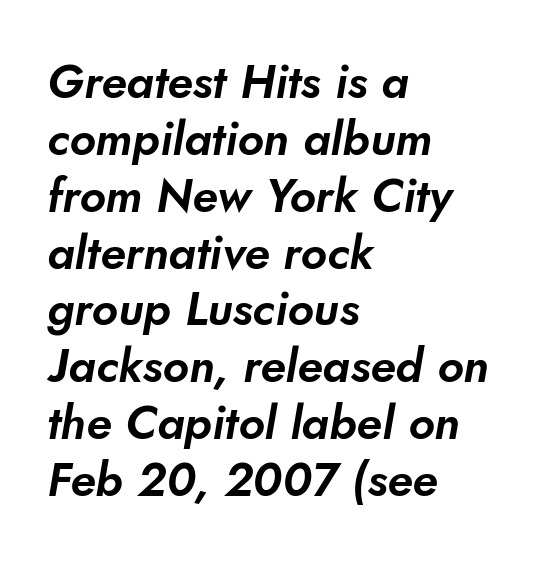
Q: Is the typeface a serif or a sans-serif typeface? A: Sans-serif.
Q: Is the text underlined? A: No.
Q: How is the paragraph aligned? A: Left-aligned.
Q: Is the spacing between letters normal or unusually wide? A: Normal.
Q: Width (condensed, normal, or wide)? A: Normal.
Q: Stroke contrast? A: Low.
Q: x-height? A: Small.
Q: Monospaced? A: No.
